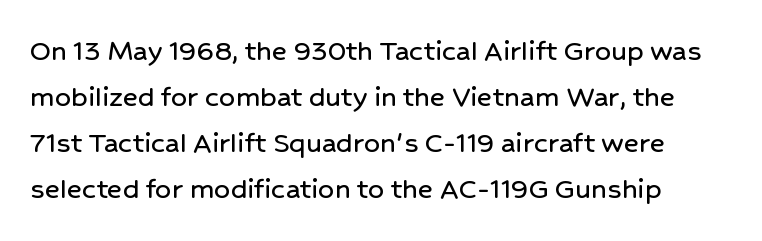
If you measured baseline to baseline, you'd find a middling distance. Characters remain perfectly vertical along every line. The text was rendered using a sans face with plain stroke endings. Is this a fixed-width face? No — the glyphs have proportional, varying widths. The specimen omits any rule beneath the text block's lines.
